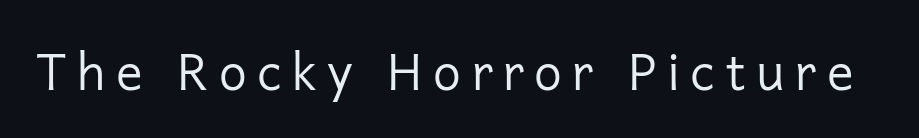
Q: Is the text bold? A: No.
Q: Is the text italic (slanted)? A: No, it is upright.
Q: Is the typeface a serif or a sans-serif typeface? A: Sans-serif.
Q: Is the text underlined? A: No.
Q: Is the spacing between letters normal or unusually wide? A: Unusually wide.
Q: Width (condensed, normal, or wide)? A: Normal.
Q: Stroke contrast? A: Low.
Q: x-height? A: Medium.
Q: Monospaced? A: No.
